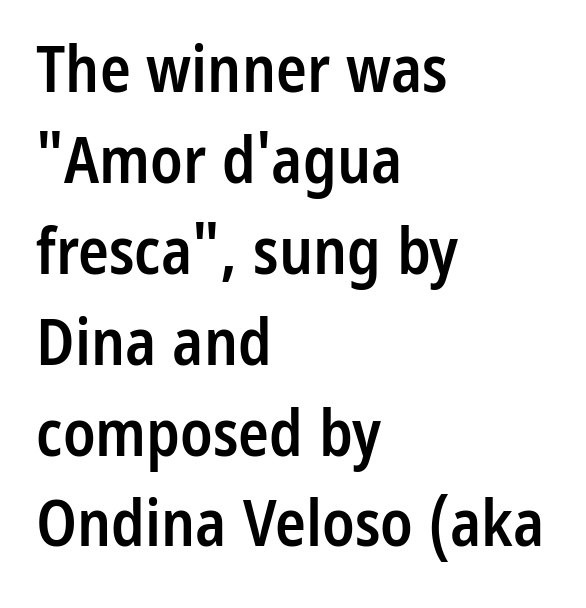
The image shows 64 px semibold, condensed sans-serif type, upright; set left-aligned, normal line spacing (1.42x), normal letter spacing, not underlined; low stroke contrast and a medium x-height.
